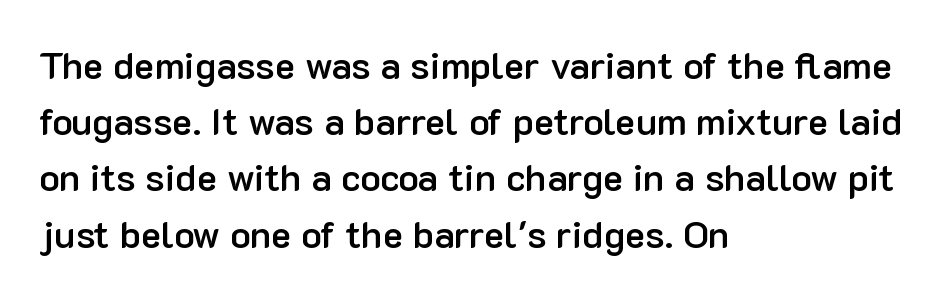
Q: Is the text bold? A: Semi-bold.
Q: Is the text italic (slanted)? A: No, it is upright.
Q: Is the typeface a serif or a sans-serif typeface? A: Sans-serif.
Q: Is the text underlined? A: No.
Q: How is the paragraph aligned? A: Left-aligned.
Q: Is the spacing between letters normal or unusually wide? A: Normal.
Q: Is the spacing between lines tight, normal or loose? A: Normal.
Q: Width (condensed, normal, or wide)? A: Normal.
Q: Stroke contrast? A: Low.
Q: x-height? A: Medium.
Q: Monospaced? A: No.
